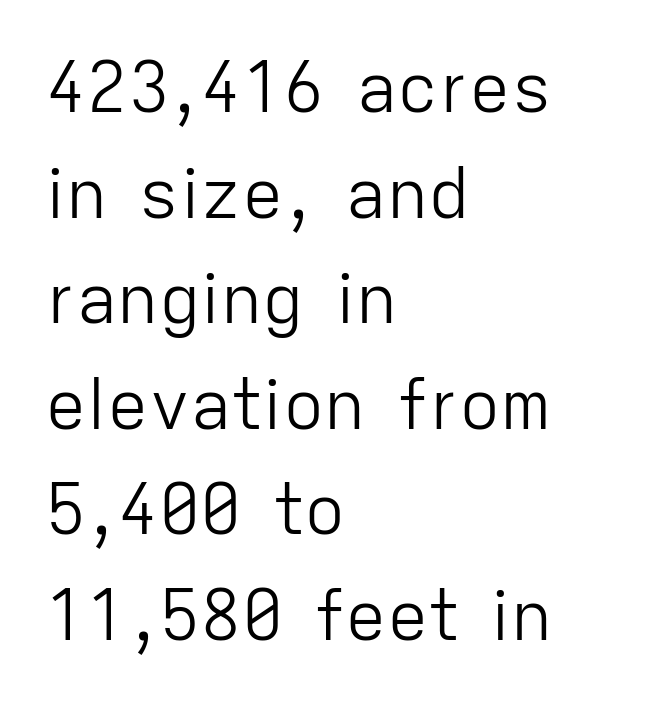
Q: Is the text bold? A: No.
Q: Is the text italic (slanted)? A: No, it is upright.
Q: Is the typeface a serif or a sans-serif typeface? A: Sans-serif.
Q: Is the text underlined? A: No.
Q: How is the paragraph aligned? A: Left-aligned.
Q: Is the spacing between letters normal or unusually wide? A: Normal.
Q: Is the spacing between lines tight, normal or loose? A: Normal.
Q: Width (condensed, normal, or wide)? A: Normal.
Q: Stroke contrast? A: Low.
Q: x-height? A: Medium.
Q: Monospaced? A: No.
